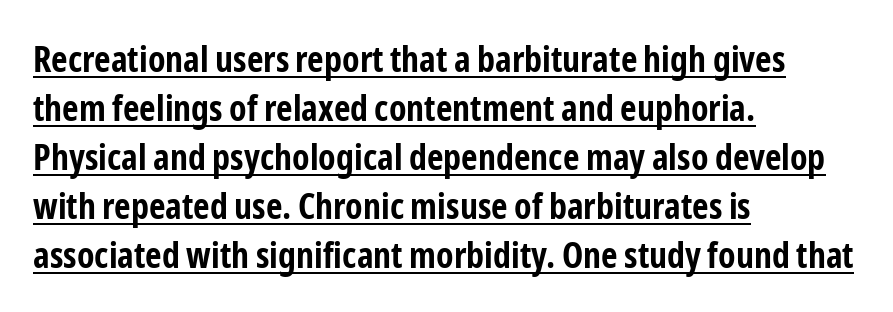
The image shows 36 px bold, condensed sans-serif type, upright; set left-aligned, normal line spacing (1.36x), normal letter spacing, underlined; low stroke contrast and a medium x-height.
